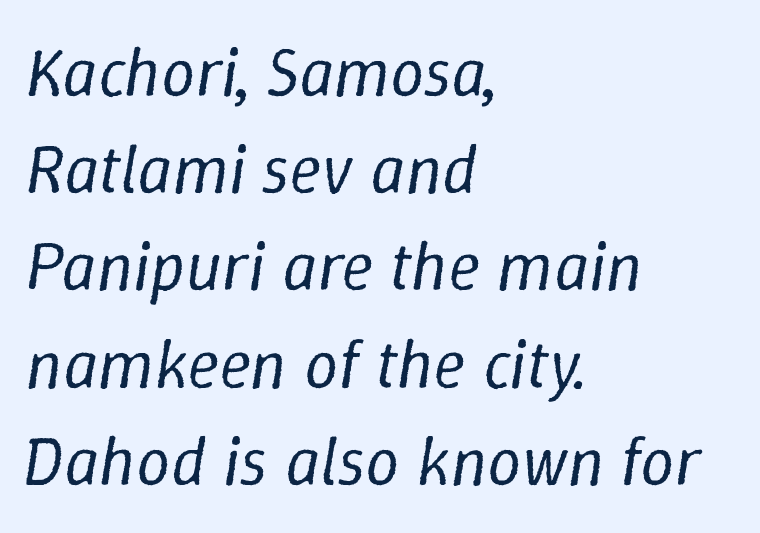
{"italic": "yes", "lean": "right", "slant_degrees": 9, "bold": "no", "weight": "regular", "width": "normal", "stroke_contrast": "low", "x_height": "medium", "monospaced": "no", "underline": "no", "align": "left", "line_spacing": "normal", "line_spacing_ratio": 1.43, "letter_spacing": "normal", "letter_spacing_em": 0.0, "glyph_px": 68}
